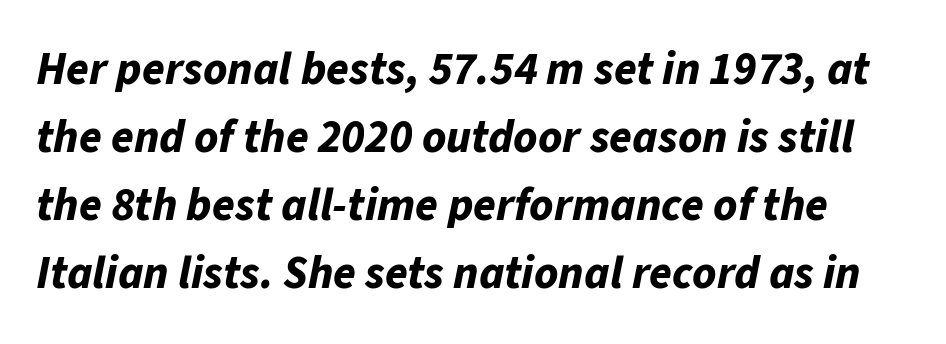
Q: Is the text bold? A: Yes.
Q: Is the text italic (slanted)? A: Yes, it leans right by about 11 degrees.
Q: Is the text underlined? A: No.
Q: Is the spacing between letters normal or unusually wide? A: Normal.
Q: Is the spacing between lines tight, normal or loose? A: Normal.
Q: Width (condensed, normal, or wide)? A: Normal.
Q: Stroke contrast? A: Low.
Q: x-height? A: Medium.
Q: Monospaced? A: No.
